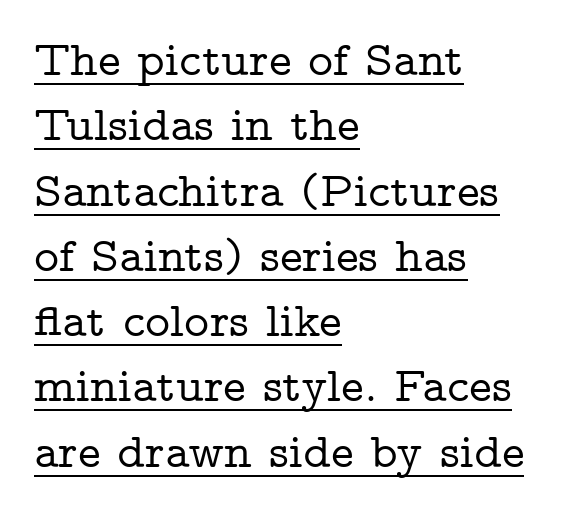
{"serif": "yes", "italic": "no", "width": "wide", "stroke_contrast": "low", "x_height": "medium", "monospaced": "no", "underline": "yes", "align": "left", "line_spacing": "normal", "line_spacing_ratio": 1.36, "letter_spacing": "normal", "letter_spacing_em": 0.0, "glyph_px": 48}
